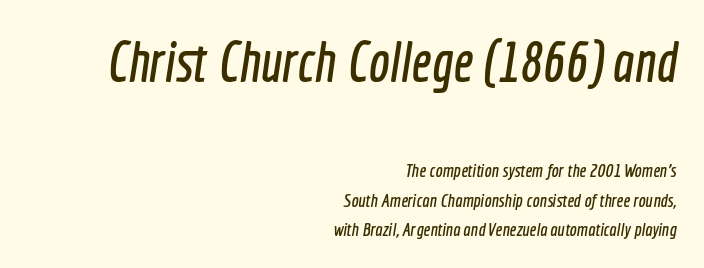
{"serif": "no", "width": "condensed", "x_height": "medium", "monospaced": "no", "underline": "no", "align": "right", "line_spacing": "normal", "line_spacing_ratio": 1.53, "letter_spacing": "normal", "letter_spacing_em": 0.0, "larger_block": "first", "size_ratio": 2.95, "glyph_px": 56}
